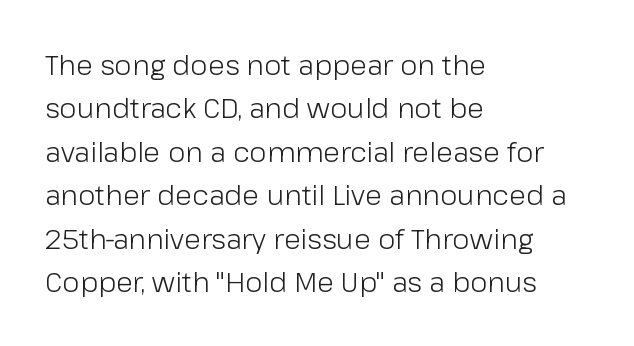
{"serif": "no", "italic": "no", "bold": "no", "weight": "light", "width": "normal", "stroke_contrast": "low", "x_height": "medium", "monospaced": "no", "underline": "no", "align": "left", "line_spacing": "normal", "line_spacing_ratio": 1.55, "letter_spacing": "normal", "letter_spacing_em": 0.0, "glyph_px": 28}
